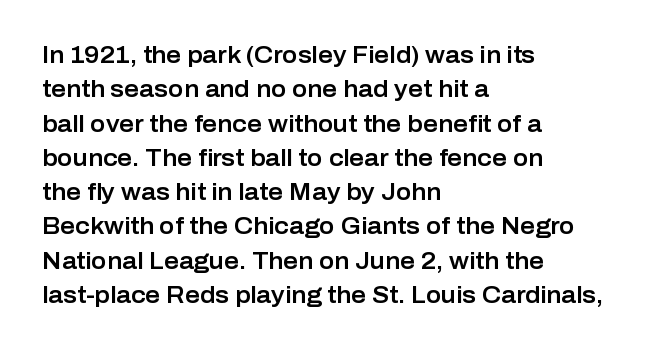
{"italic": "no", "underline": "no", "align": "left", "line_spacing": "normal", "line_spacing_ratio": 1.49, "letter_spacing": "normal", "letter_spacing_em": 0.0, "glyph_px": 23}
